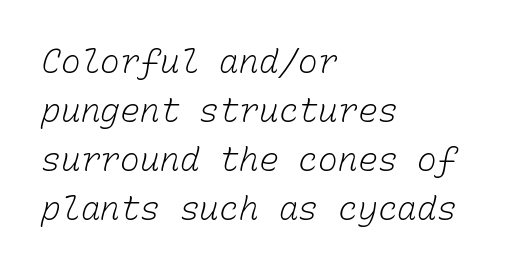
Unmarked baselines from the first word to the last. This sample keeps an unexceptional amount of space between lines. The passage shown is typed in a monospace face where columns stay perfectly aligned. Stroke mass is kept to a normal reading level or below. Standard letterfit; no display-style spreading of the glyphs. This sample is left-justified, so line endings fall wherever the words run out.
